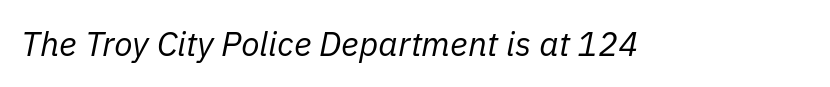
{"italic": "yes", "lean": "right", "slant_degrees": 11, "bold": "no", "weight": "regular", "width": "normal", "stroke_contrast": "low", "x_height": "medium", "monospaced": "no", "underline": "no", "letter_spacing": "normal", "letter_spacing_em": 0.0, "glyph_px": 34}
